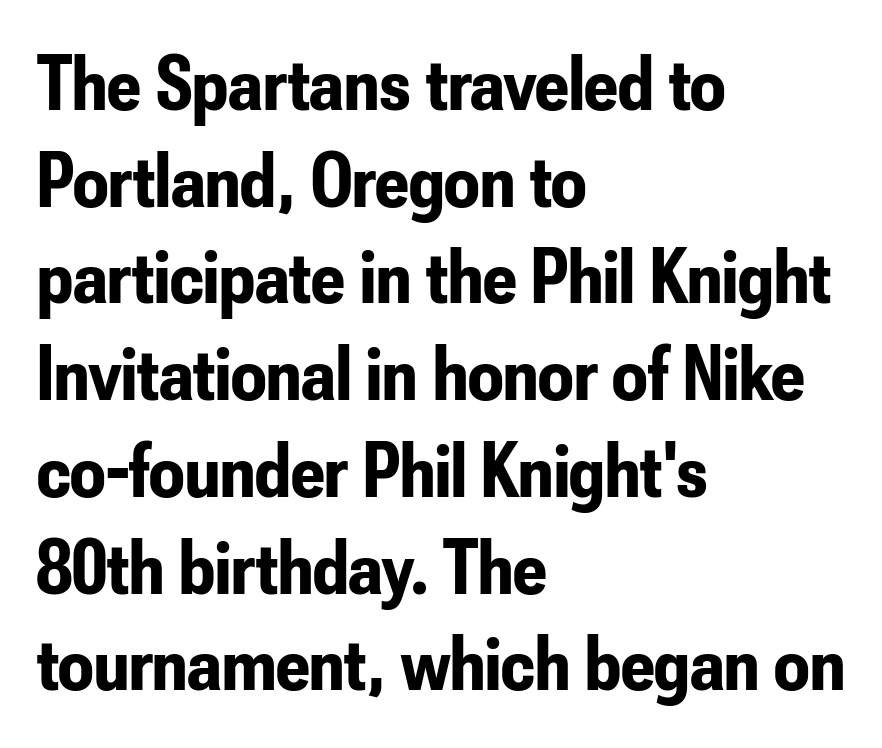
{"serif": "no", "italic": "no", "bold": "yes", "weight": "bold", "width": "condensed", "stroke_contrast": "low", "x_height": "small", "monospaced": "no", "underline": "no", "align": "left", "line_spacing_ratio": 1.24, "letter_spacing": "normal", "letter_spacing_em": 0.0, "glyph_px": 78}
